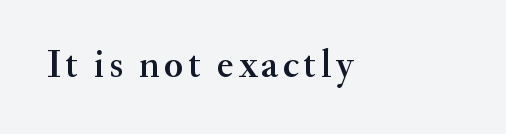
{"serif": "yes", "italic": "no", "width": "normal", "stroke_contrast": "medium", "x_height": "small", "monospaced": "no", "underline": "no", "align": "left", "glyph_px": 39}
